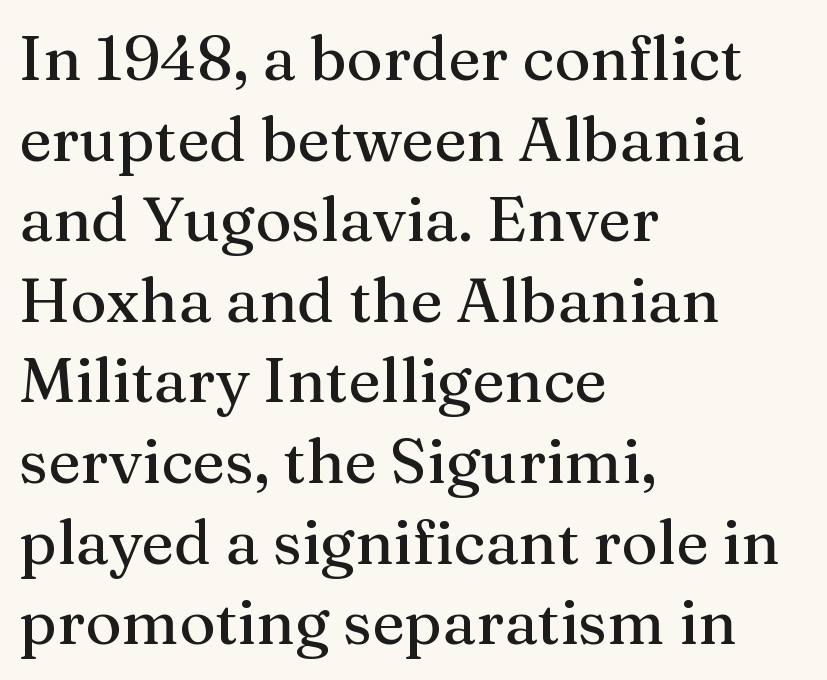
A typesetter would call this proportional, since set widths differ per character. Successive baselines arrive at the customary interval. Rule under the text: the space is simply empty. The passage is arranged the way most books set body copy — flush left. The type family on display is of the serif kind. The type sits square on the baseline with zero lean.
